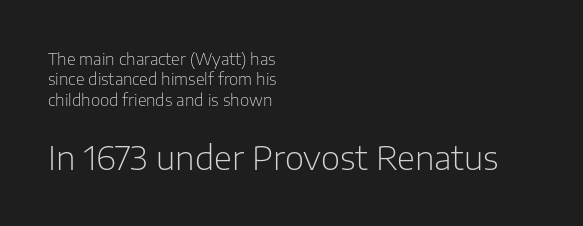
The image shows 33 px light sans-serif type, upright; set left-aligned, normal line spacing (1.28x), normal letter spacing, not underlined; the second (bottom) block is 2.06x larger; low stroke contrast and a medium x-height.
